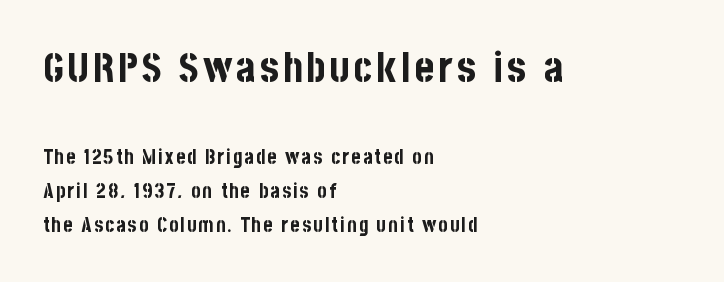
Q: Is the text bold? A: Yes.
Q: Is the text italic (slanted)? A: No, it is upright.
Q: Is the typeface a serif or a sans-serif typeface? A: Sans-serif.
Q: Is the text underlined? A: No.
Q: How is the paragraph aligned? A: Left-aligned.
Q: Is the spacing between lines tight, normal or loose? A: Normal.
Q: Which block of text is set in a larger size, the first (top) or the second (bottom)? A: The first (top) one.
Q: Width (condensed, normal, or wide)? A: Condensed.
Q: Stroke contrast? A: Low.
Q: x-height? A: Large.
Q: Monospaced? A: No.
